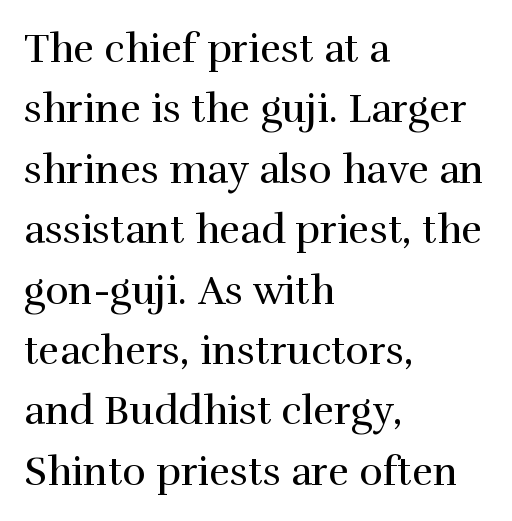
The image shows 40 px regular-weight serif type, upright; set left-aligned, normal line spacing (1.51x), normal letter spacing, not underlined; high stroke contrast and a medium x-height.
